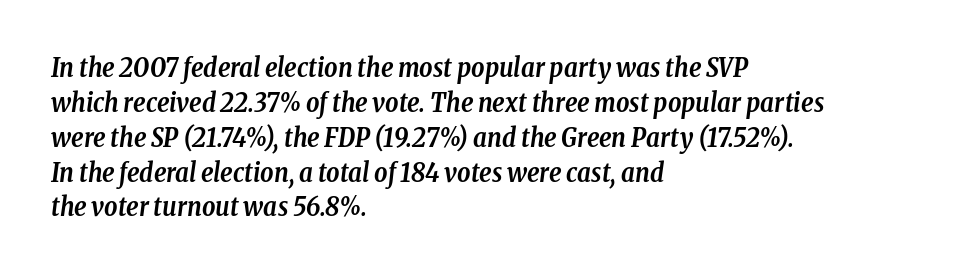
The image shows 26 px bold type, italic (leaning right); set left-aligned, normal line spacing (1.34x), normal letter spacing, not underlined.
